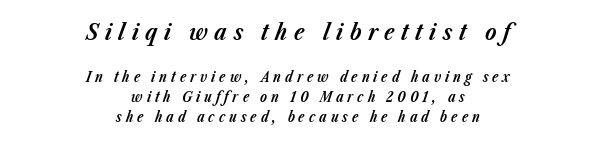
The image shows 23 px bold type, italic (leaning right); set centered, normal line spacing (1.42x), unusually wide letter spacing (+0.28 em), not underlined; the first (top) block is 1.64x larger.
